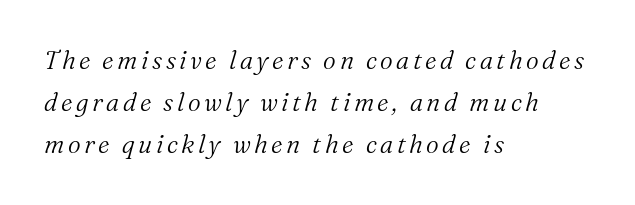
Q: Is the text bold? A: No.
Q: Is the text italic (slanted)? A: Yes, it leans right by about 16 degrees.
Q: Is the text underlined? A: No.
Q: How is the paragraph aligned? A: Left-aligned.
Q: Is the spacing between lines tight, normal or loose? A: Normal.
